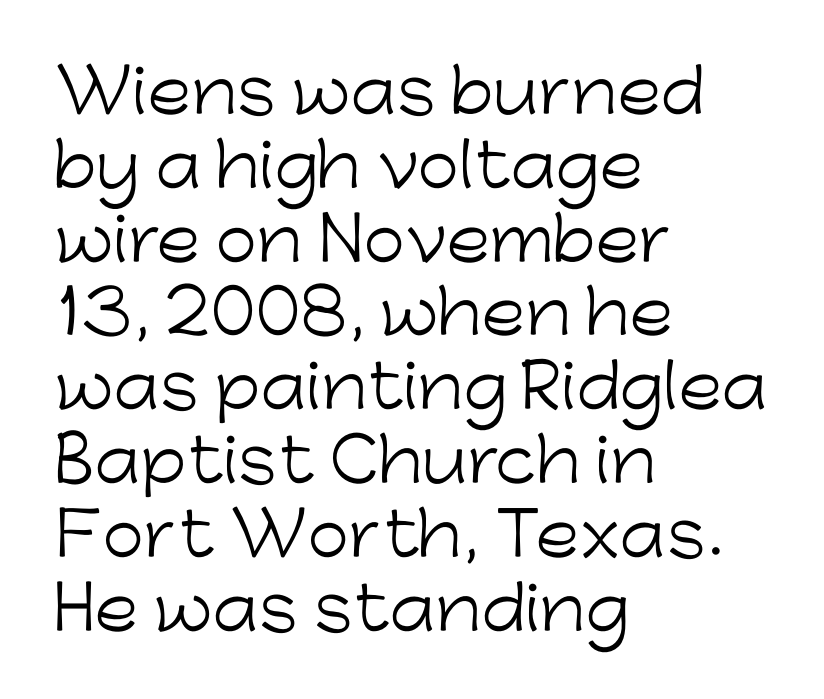
The image shows 60 px light sans-serif type, upright; set left-aligned, line spacing 1.23x, normal letter spacing, not underlined; low stroke contrast and a medium x-height.
